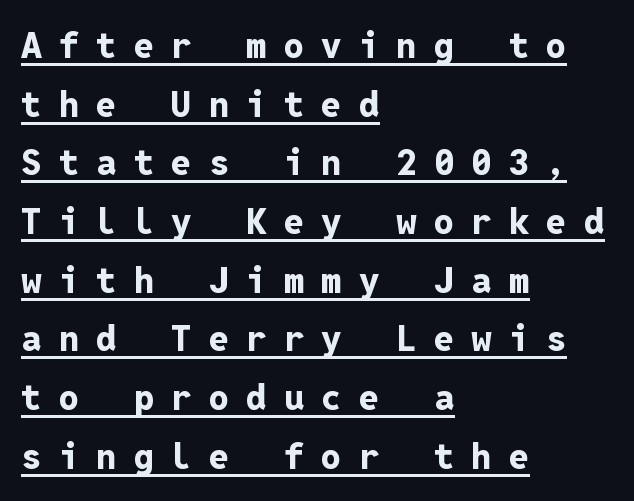
Q: Is the text bold? A: Yes.
Q: Is the text italic (slanted)? A: No, it is upright.
Q: Is the typeface a serif or a sans-serif typeface? A: Sans-serif.
Q: Is the text underlined? A: Yes.
Q: How is the paragraph aligned? A: Left-aligned.
Q: Is the spacing between letters normal or unusually wide? A: Unusually wide.
Q: Is the spacing between lines tight, normal or loose? A: Normal.
Q: Width (condensed, normal, or wide)? A: Normal.
Q: Stroke contrast? A: Low.
Q: x-height? A: Medium.
Q: Monospaced? A: Yes.
